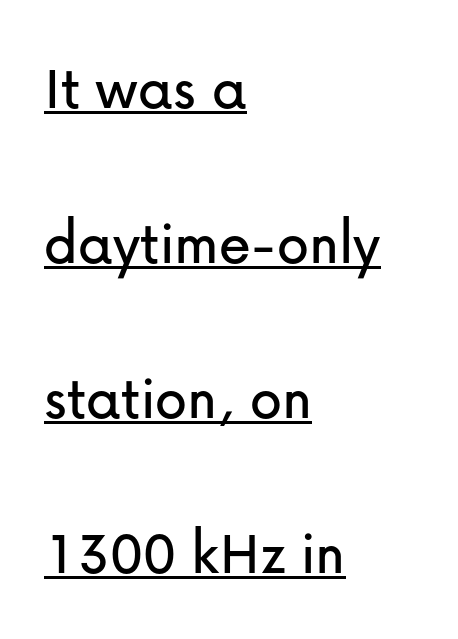
The image shows 64 px sans-serif type, upright; set left-aligned, loose line spacing (2.42x), normal letter spacing, underlined; low stroke contrast and a medium x-height.
